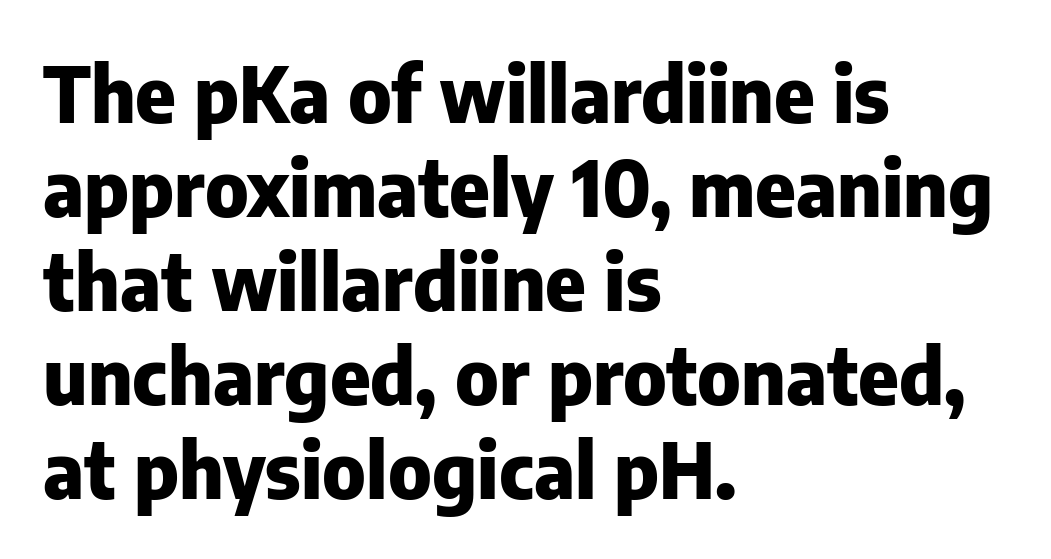
Caption: bold face, heavy strokes. Nobody touched the tracking dial on this one. The text block is weighted toward the left margin, trailing off unevenly rightward. Each letter's strokes conclude bluntly, with no projecting serifs. Is this a fixed-width face? No — the glyphs have proportional, varying widths. The axis of the letterforms is exactly vertical.
